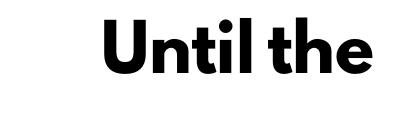
{"serif": "no", "italic": "no", "bold": "yes", "weight": "heavy", "width": "normal", "stroke_contrast": "low", "x_height": "small", "monospaced": "no", "underline": "no", "letter_spacing": "normal", "letter_spacing_em": 0.0, "glyph_px": 43}
